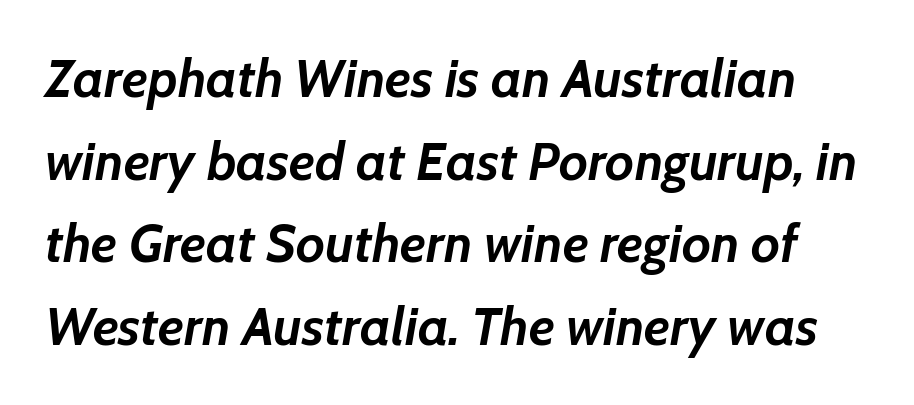
The image shows 53 px semibold type, italic (leaning right); set normal line spacing (1.56x), normal letter spacing, not underlined; low stroke contrast and a medium x-height.
